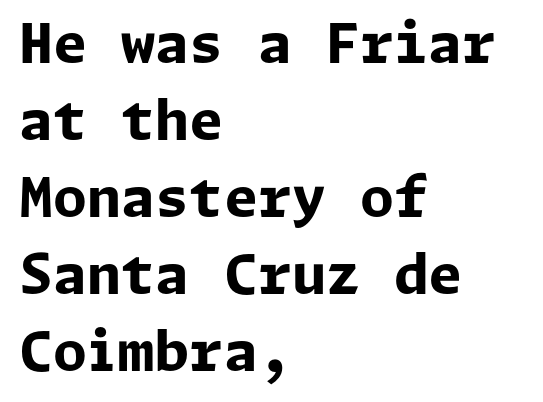
Q: Is the text bold? A: Yes.
Q: Is the text italic (slanted)? A: No, it is upright.
Q: Is the typeface a serif or a sans-serif typeface? A: Sans-serif.
Q: Is the text underlined? A: No.
Q: How is the paragraph aligned? A: Left-aligned.
Q: Is the spacing between letters normal or unusually wide? A: Normal.
Q: Is the spacing between lines tight, normal or loose? A: Normal.
Q: Width (condensed, normal, or wide)? A: Normal.
Q: Stroke contrast? A: Low.
Q: x-height? A: Medium.
